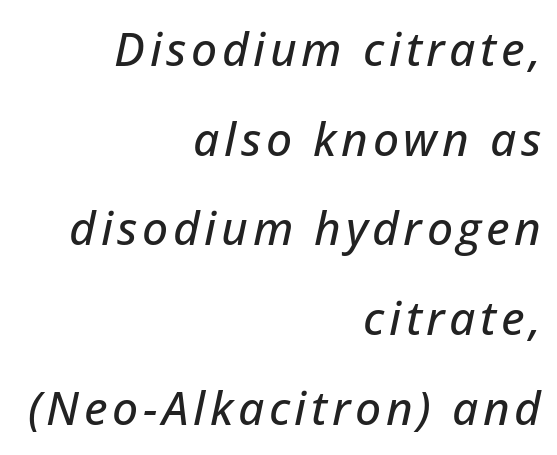
Q: Is the text italic (slanted)? A: Yes, it leans right by about 12 degrees.
Q: Is the text underlined? A: No.
Q: How is the paragraph aligned? A: Right-aligned.
Q: Is the spacing between lines tight, normal or loose? A: Loose.
Q: Width (condensed, normal, or wide)? A: Normal.
Q: Stroke contrast? A: Low.
Q: x-height? A: Medium.
Q: Monospaced? A: No.
